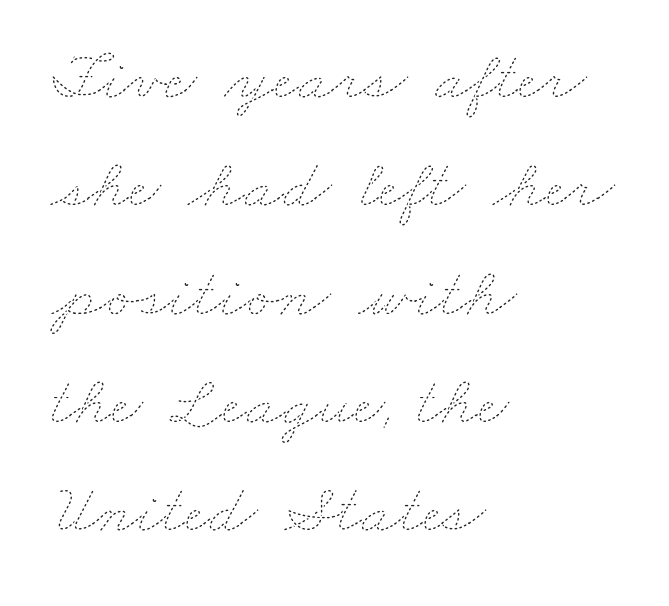
The image shows 69 px thin, wide type; set left-aligned, normal line spacing (1.57x), normal letter spacing, not underlined; low stroke contrast and a small x-height.
